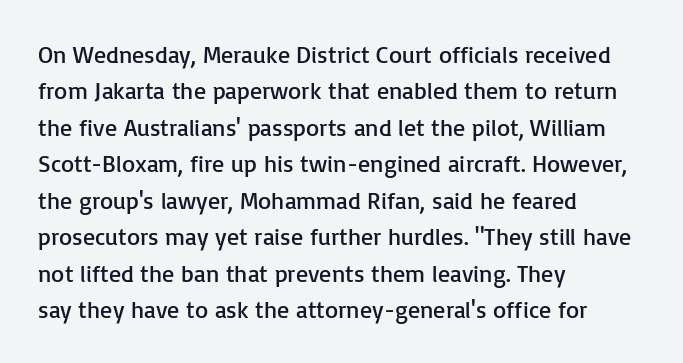
{"italic": "no", "bold": "no", "underline": "no", "align": "left", "line_spacing": "normal", "line_spacing_ratio": 1.52, "letter_spacing": "normal", "letter_spacing_em": 0.0, "glyph_px": 24}
